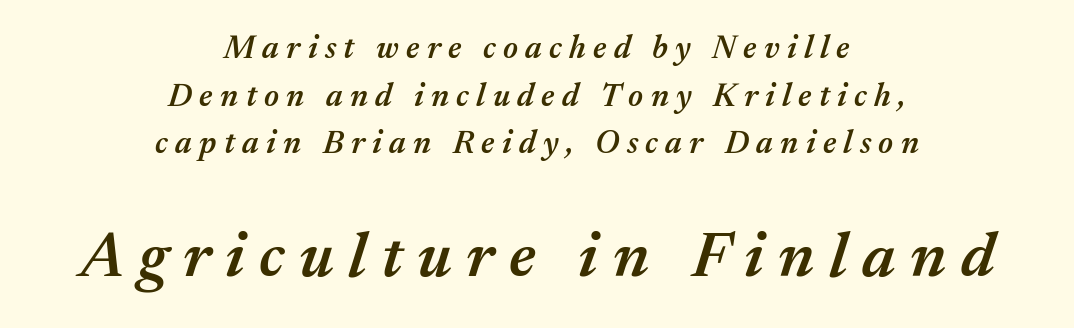
The face used here is proportionally spaced, like ordinary book or web type. The strip under each line holds only bare page. Does extra space separate the letters? Yes, quite a lot of it. Small over large — that's the arrangement of the two blocks here. Notice how the stems are inclined rather than vertical — that's the hallmark of italics. If you folded the block vertically in half, each line would mirror itself in length.
